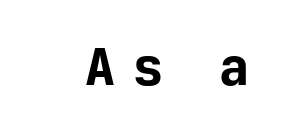
The image shows 50 px bold sans-serif type, upright, monospaced; set unusually wide letter spacing (+0.36 em), not underlined; low stroke contrast and a medium x-height.
